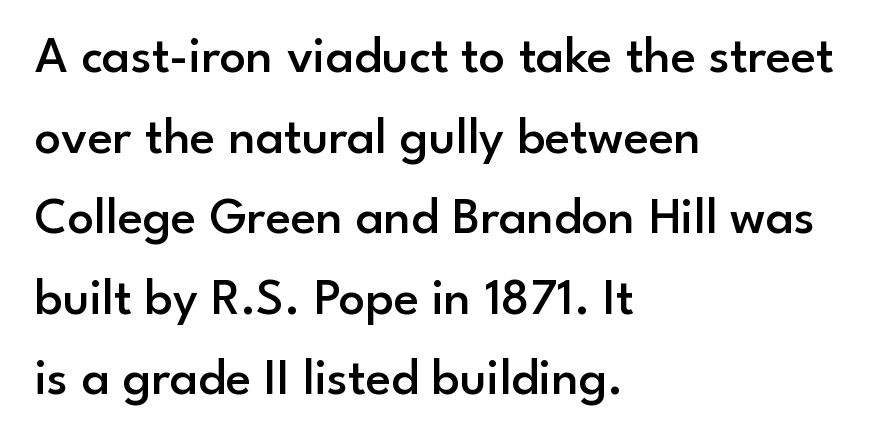
Q: Is the text bold? A: Semi-bold.
Q: Is the text italic (slanted)? A: No, it is upright.
Q: Is the typeface a serif or a sans-serif typeface? A: Sans-serif.
Q: Is the text underlined? A: No.
Q: How is the paragraph aligned? A: Left-aligned.
Q: Is the spacing between letters normal or unusually wide? A: Normal.
Q: Is the spacing between lines tight, normal or loose? A: Normal.
Q: Width (condensed, normal, or wide)? A: Normal.
Q: Stroke contrast? A: Low.
Q: x-height? A: Small.
Q: Monospaced? A: No.
